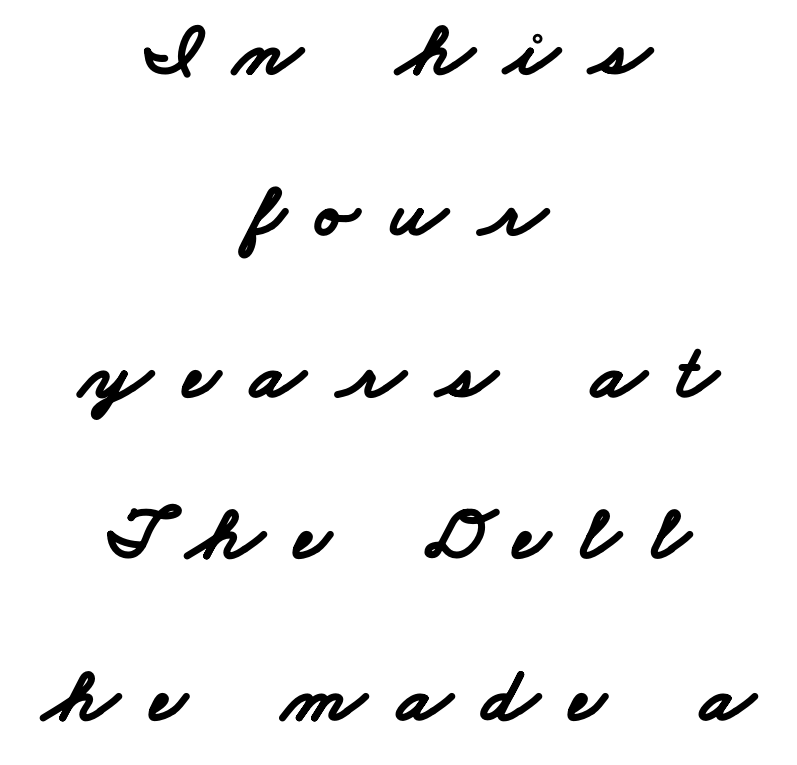
Q: Is the text bold? A: Yes.
Q: Is the typeface a serif or a sans-serif typeface? A: Sans-serif.
Q: Is the text underlined? A: No.
Q: How is the paragraph aligned? A: Centered.
Q: Is the spacing between letters normal or unusually wide? A: Unusually wide.
Q: Is the spacing between lines tight, normal or loose? A: Loose.
Q: Width (condensed, normal, or wide)? A: Wide.
Q: Stroke contrast? A: Low.
Q: x-height? A: Small.
Q: Monospaced? A: No.
